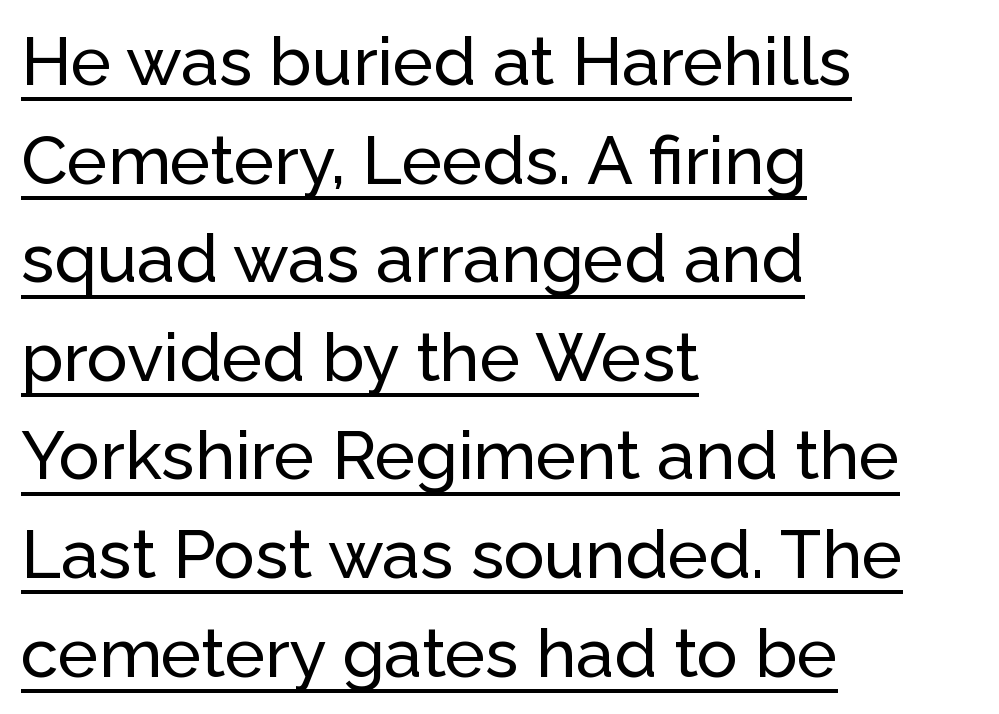
Q: Is the text italic (slanted)? A: No, it is upright.
Q: Is the typeface a serif or a sans-serif typeface? A: Sans-serif.
Q: Is the text underlined? A: Yes.
Q: How is the paragraph aligned? A: Left-aligned.
Q: Is the spacing between letters normal or unusually wide? A: Normal.
Q: Is the spacing between lines tight, normal or loose? A: Normal.
Q: Width (condensed, normal, or wide)? A: Normal.
Q: Stroke contrast? A: Low.
Q: x-height? A: Medium.
Q: Monospaced? A: No.
